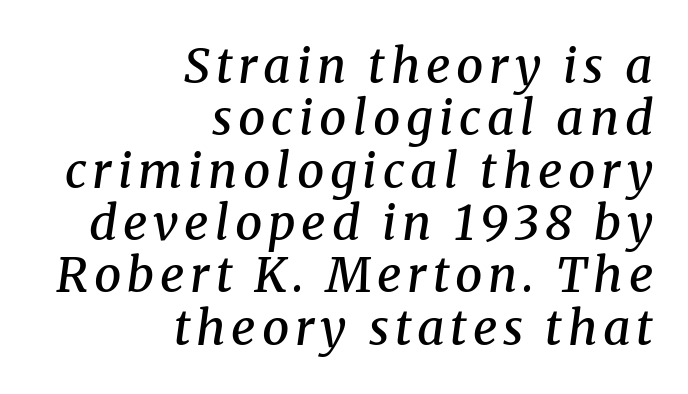
Emphasis-style slanted type is in use. On the weight axis this lands at semibold, roughly 600. In terms of letterform style, serifs are clearly present. Vertical spacing — tight. Varying glyph widths throughout — classic text-font behaviour. Honestly, there is no underline to notice here at all.
